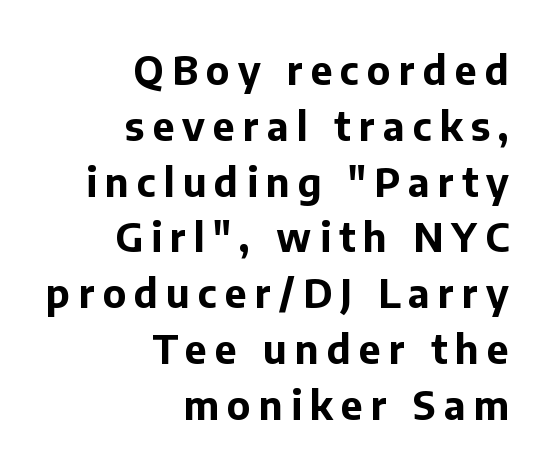
In terms of leading, this rendering sits right in the middle. Are there feet on the stems? There aren't — it's a sans. Bare-footed words on every line. Letter spacing: wide. Pretty heavy lettering here — definitely bold.
